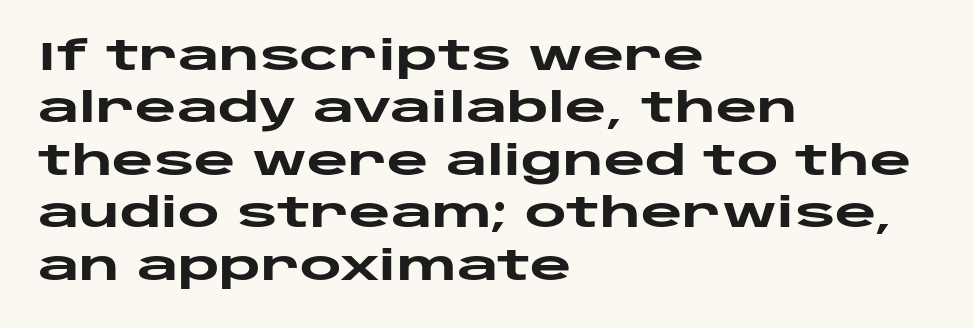
The image shows 40 px heavy, wide sans-serif type, upright; set left-aligned, normal line spacing (1.31x), normal letter spacing, not underlined; low stroke contrast and a large x-height.
